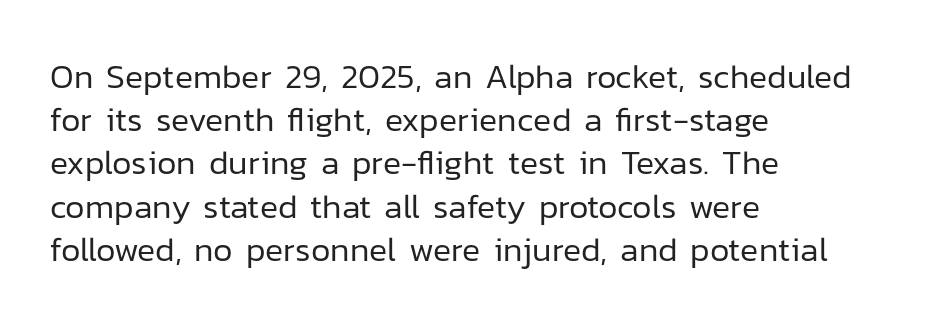
Q: Is the text bold? A: No.
Q: Is the text italic (slanted)? A: No, it is upright.
Q: Is the typeface a serif or a sans-serif typeface? A: Sans-serif.
Q: Is the text underlined? A: No.
Q: How is the paragraph aligned? A: Left-aligned.
Q: Is the spacing between letters normal or unusually wide? A: Normal.
Q: Is the spacing between lines tight, normal or loose? A: Normal.
Q: Width (condensed, normal, or wide)? A: Normal.
Q: Stroke contrast? A: Low.
Q: x-height? A: Medium.
Q: Monospaced? A: No.
